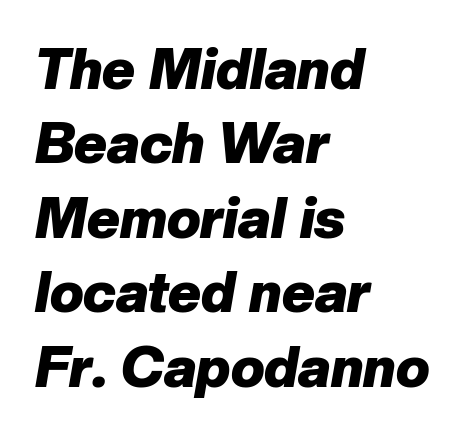
Q: Is the text bold? A: Yes.
Q: Is the text italic (slanted)? A: Yes, it leans right by about 10 degrees.
Q: Is the text underlined? A: No.
Q: How is the paragraph aligned? A: Left-aligned.
Q: Is the spacing between letters normal or unusually wide? A: Normal.
Q: Is the spacing between lines tight, normal or loose? A: Normal.
Q: Width (condensed, normal, or wide)? A: Normal.
Q: Stroke contrast? A: Low.
Q: x-height? A: Medium.
Q: Monospaced? A: No.
